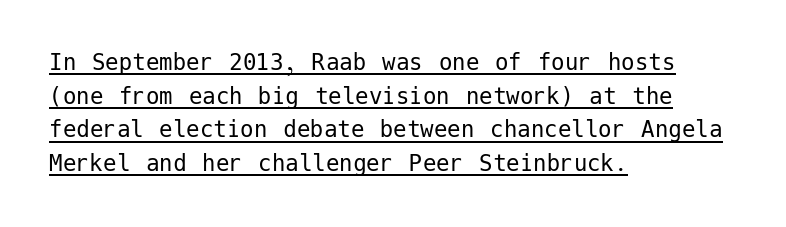
Q: Is the text bold? A: No.
Q: Is the text italic (slanted)? A: No, it is upright.
Q: Is the text underlined? A: Yes.
Q: How is the paragraph aligned? A: Left-aligned.
Q: Is the spacing between letters normal or unusually wide? A: Normal.
Q: Is the spacing between lines tight, normal or loose? A: Normal.
